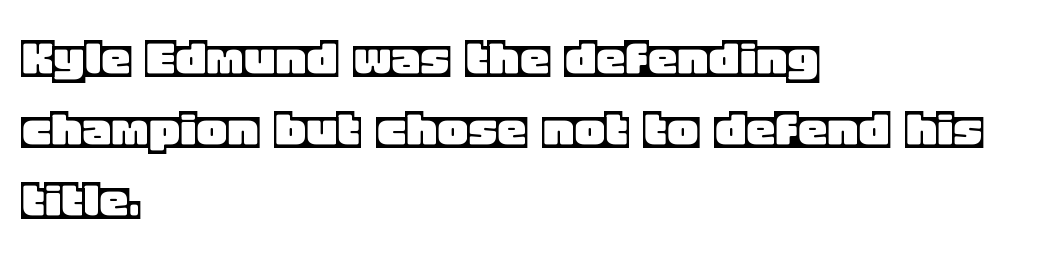
Q: Is the text italic (slanted)? A: No, it is upright.
Q: Is the text underlined? A: No.
Q: How is the paragraph aligned? A: Left-aligned.
Q: Is the spacing between letters normal or unusually wide? A: Normal.
Q: Width (condensed, normal, or wide)? A: Normal.
Q: x-height? A: Large.
Q: Monospaced? A: No.
